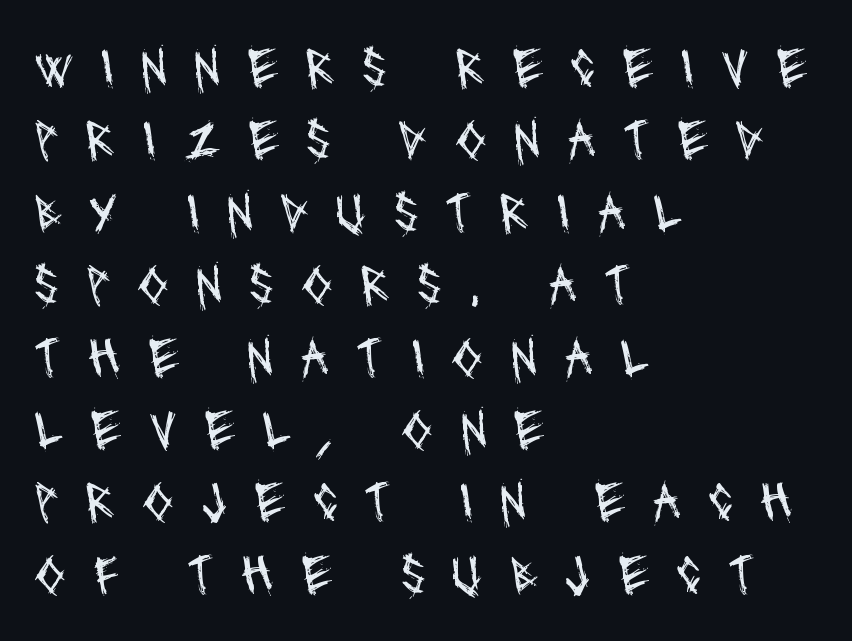
This sample keeps an unexceptional amount of space between lines. Descenders hang freely into open space. This sample has the flowing, uneven cadence of proportional lettering. Weight class: somewhere from thin through regular. The compositor pushed each line to the left boundary. Font category for this specimen: sans-serif.
